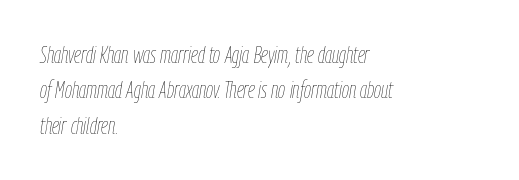
The image shows 23 px text type, italic (leaning right); set left-aligned, normal line spacing (1.54x), normal letter spacing, not underlined.
